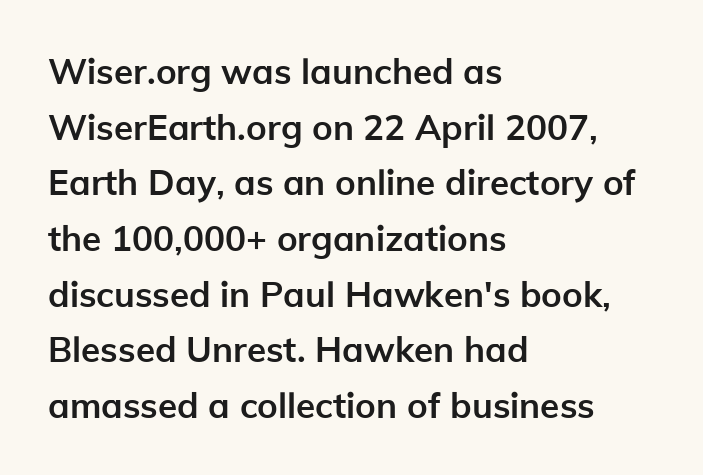
{"serif": "no", "italic": "no", "bold": "yes", "weight": "semibold", "width": "normal", "stroke_contrast": "low", "x_height": "medium", "monospaced": "no", "underline": "no", "align": "left", "line_spacing": "normal", "line_spacing_ratio": 1.59, "letter_spacing": "normal", "letter_spacing_em": 0.0, "glyph_px": 35}
